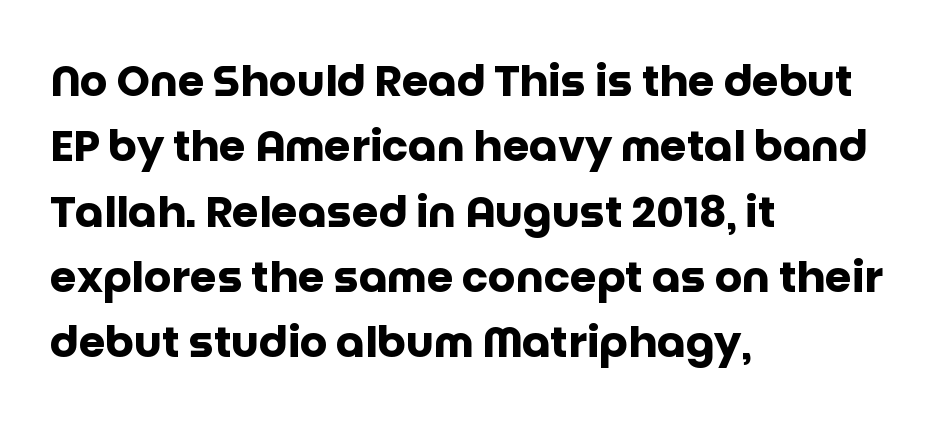
{"serif": "no", "italic": "no", "bold": "yes", "weight": "heavy", "width": "normal", "stroke_contrast": "low", "x_height": "large", "monospaced": "no", "underline": "no", "align": "left", "line_spacing": "normal", "line_spacing_ratio": 1.52, "letter_spacing": "normal", "letter_spacing_em": 0.0, "glyph_px": 43}
